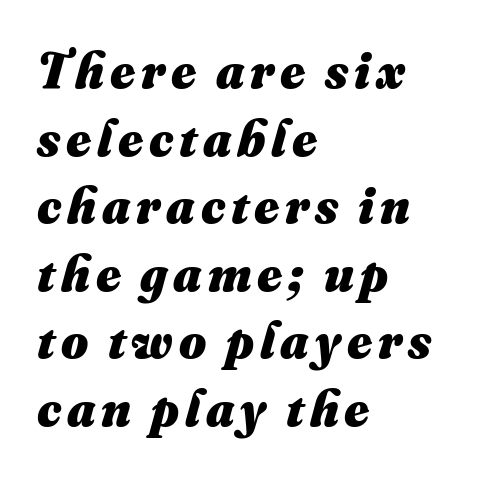
{"bold": "yes", "weight": "heavy", "width": "normal", "stroke_contrast": "medium", "x_height": "small", "monospaced": "no", "underline": "no", "align": "left", "line_spacing": "normal", "line_spacing_ratio": 1.3, "glyph_px": 52}
